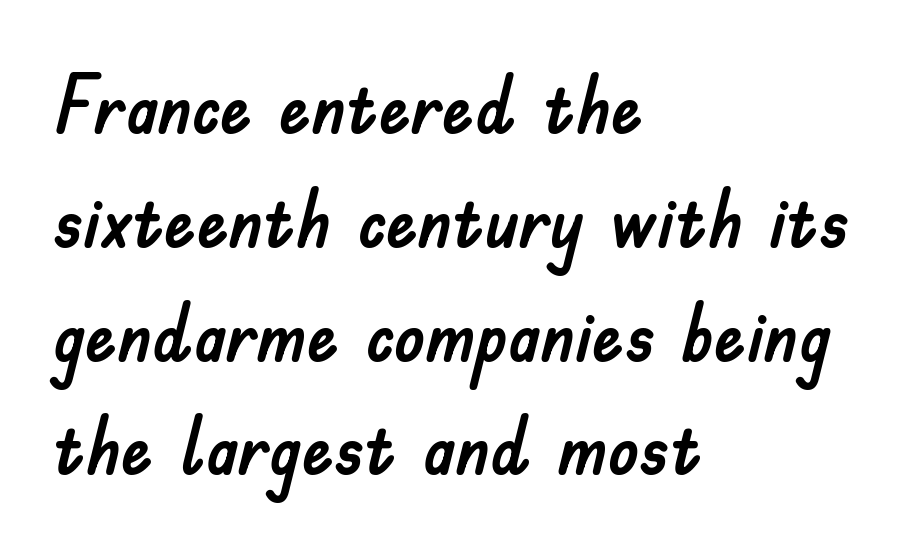
The image shows 79 px sans-serif type; set left-aligned, normal line spacing (1.44x), normal letter spacing, not underlined; low stroke contrast and a small x-height.
